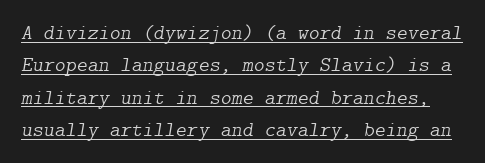
The image shows 21 px text type, italic (leaning right); set normal line spacing (1.54x), normal letter spacing, underlined.
